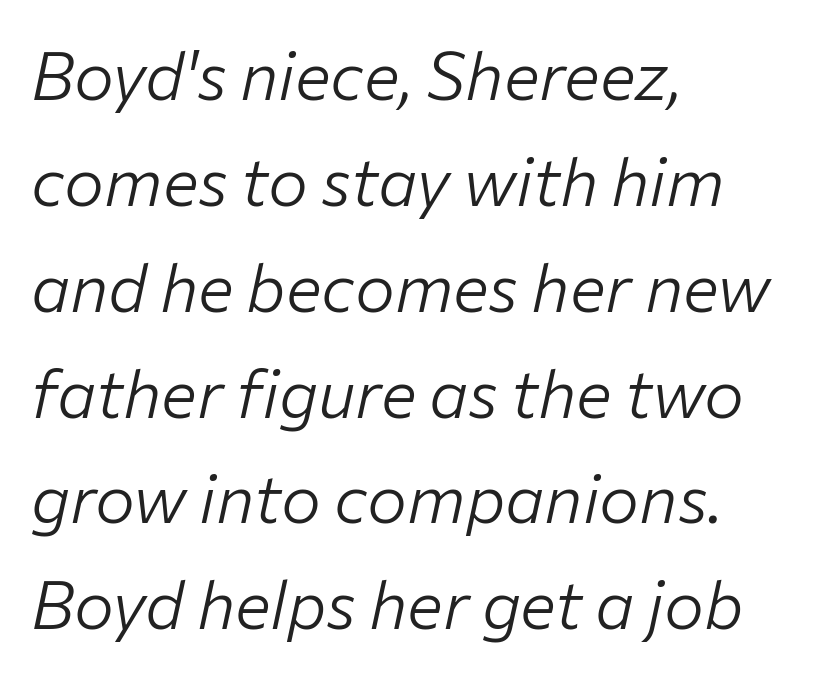
Q: Is the text bold? A: No.
Q: Is the text italic (slanted)? A: Yes, it leans right by about 12 degrees.
Q: Is the text underlined? A: No.
Q: How is the paragraph aligned? A: Left-aligned.
Q: Is the spacing between letters normal or unusually wide? A: Normal.
Q: Is the spacing between lines tight, normal or loose? A: Normal.
Q: Width (condensed, normal, or wide)? A: Normal.
Q: Stroke contrast? A: Low.
Q: x-height? A: Medium.
Q: Monospaced? A: No.
